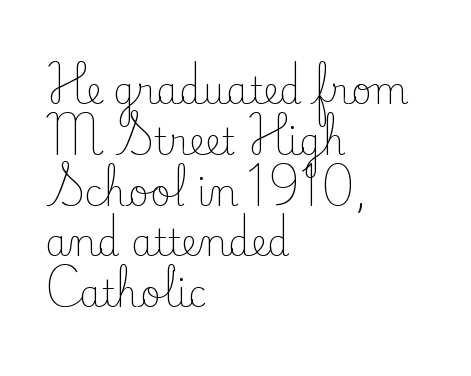
Q: Is the text bold? A: No.
Q: Is the text italic (slanted)? A: No, it is upright.
Q: Is the typeface a serif or a sans-serif typeface? A: Serif.
Q: Is the text underlined? A: No.
Q: How is the paragraph aligned? A: Left-aligned.
Q: Is the spacing between letters normal or unusually wide? A: Normal.
Q: Is the spacing between lines tight, normal or loose? A: Normal.
Q: Width (condensed, normal, or wide)? A: Normal.
Q: Stroke contrast? A: Low.
Q: x-height? A: Small.
Q: Monospaced? A: No.
